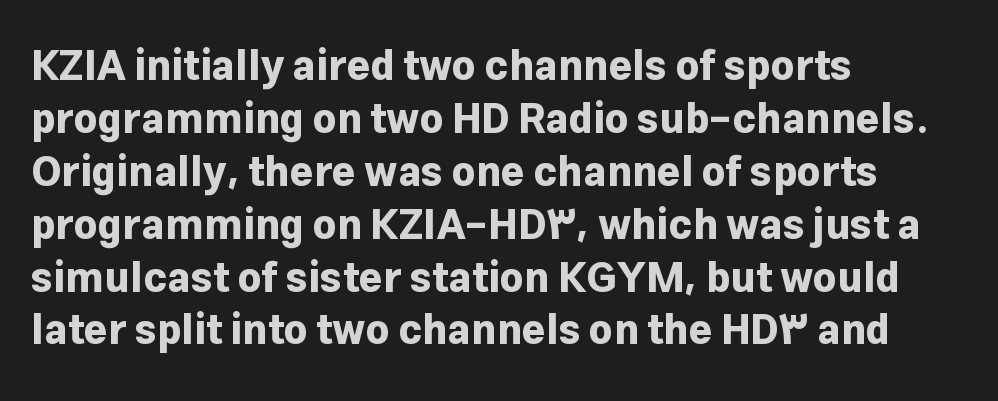
{"serif": "no", "italic": "no", "bold": "yes", "weight": "bold", "width": "normal", "stroke_contrast": "low", "x_height": "medium", "monospaced": "no", "underline": "no", "align": "left", "line_spacing": "normal", "line_spacing_ratio": 1.29, "letter_spacing": "normal", "letter_spacing_em": 0.0, "glyph_px": 41}
